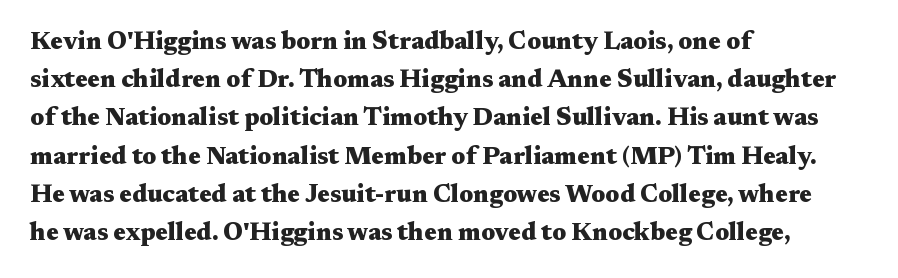
{"italic": "no", "bold": "yes", "underline": "no", "align": "left", "line_spacing": "normal", "line_spacing_ratio": 1.53, "letter_spacing": "normal", "letter_spacing_em": 0.0, "glyph_px": 25}
